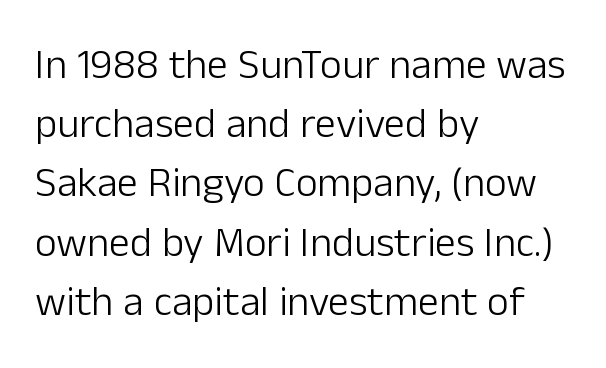
The image shows 42 px light sans-serif type, upright; set left-aligned, normal line spacing (1.41x), normal letter spacing, not underlined; low stroke contrast and a medium x-height.
